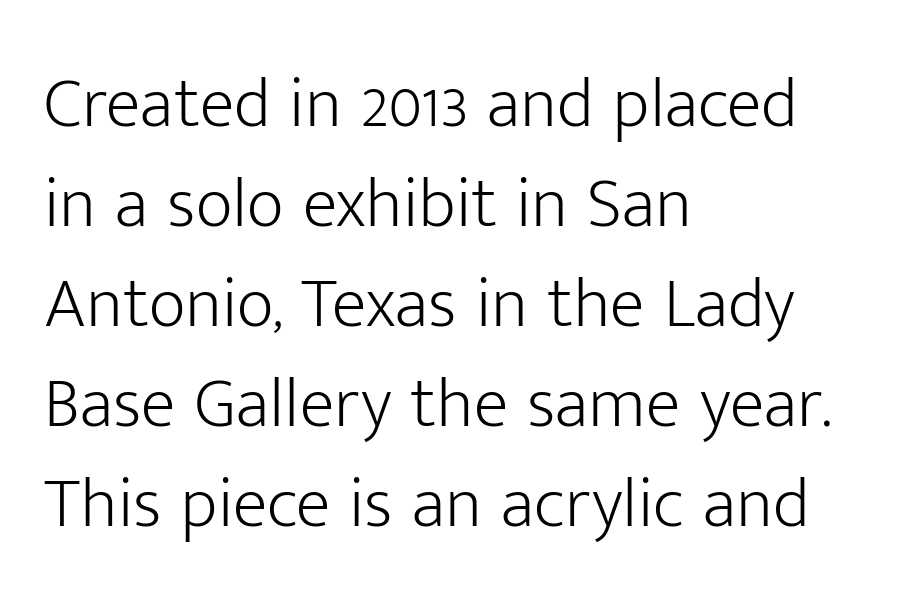
{"serif": "no", "italic": "no", "bold": "no", "weight": "light", "width": "normal", "stroke_contrast": "low", "x_height": "medium", "monospaced": "no", "underline": "no", "align": "left", "line_spacing": "normal", "line_spacing_ratio": 1.39, "letter_spacing": "normal", "letter_spacing_em": 0.0, "glyph_px": 72}
